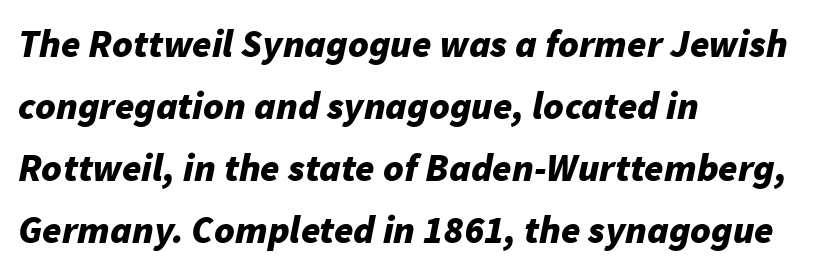
The image shows 39 px bold type, italic (leaning right); set left-aligned, normal line spacing (1.59x), normal letter spacing, not underlined; low stroke contrast and a medium x-height.
